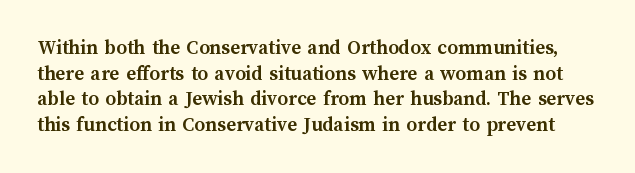
{"italic": "no", "bold": "yes", "underline": "no", "line_spacing_ratio": 1.22, "letter_spacing": "normal", "letter_spacing_em": 0.0, "glyph_px": 21}
